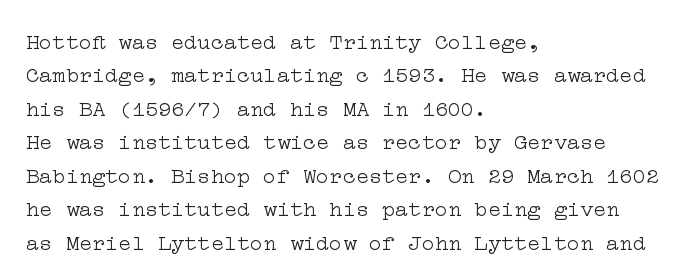
Summary of vertical rhythm: regular, with standard interline spacing. No extra ink here — the face is not bold. Quick note: not italic, upright. Horizontal alignment here is leftward, the default for most running prose.
